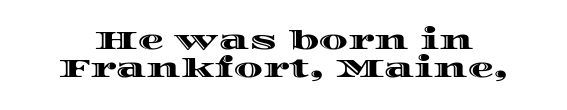
{"italic": "no", "underline": "no", "line_spacing": "tight", "line_spacing_ratio": 1.09, "letter_spacing": "normal", "letter_spacing_em": 0.0, "glyph_px": 26}
